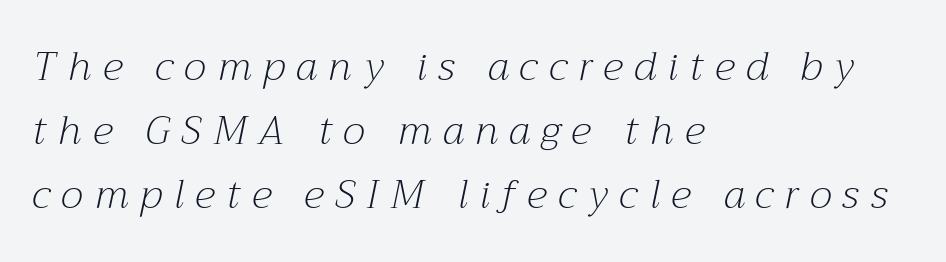
{"serif": "yes", "italic": "yes", "lean": "right", "slant_degrees": 12, "bold": "no", "weight": "light", "width": "normal", "stroke_contrast": "medium", "x_height": "medium", "monospaced": "no", "underline": "no", "align": "left", "line_spacing": "normal", "line_spacing_ratio": 1.6, "letter_spacing": "wide", "letter_spacing_em": 0.29, "glyph_px": 40}
